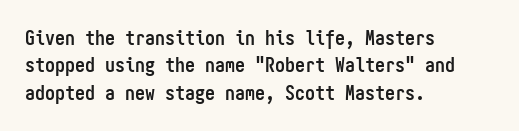
Q: Is the text bold? A: Yes.
Q: Is the text italic (slanted)? A: No, it is upright.
Q: Is the text underlined? A: No.
Q: How is the paragraph aligned? A: Left-aligned.
Q: Is the spacing between letters normal or unusually wide? A: Normal.
Q: Is the spacing between lines tight, normal or loose? A: Normal.
